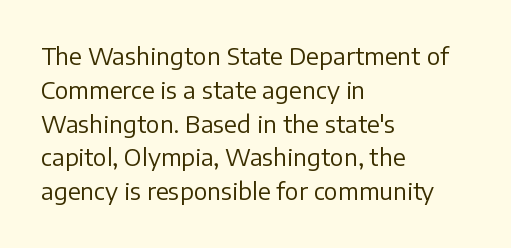
{"italic": "no", "bold": "no", "underline": "no", "align": "left", "line_spacing": "normal", "line_spacing_ratio": 1.47, "letter_spacing": "normal", "letter_spacing_em": 0.0, "glyph_px": 23}
